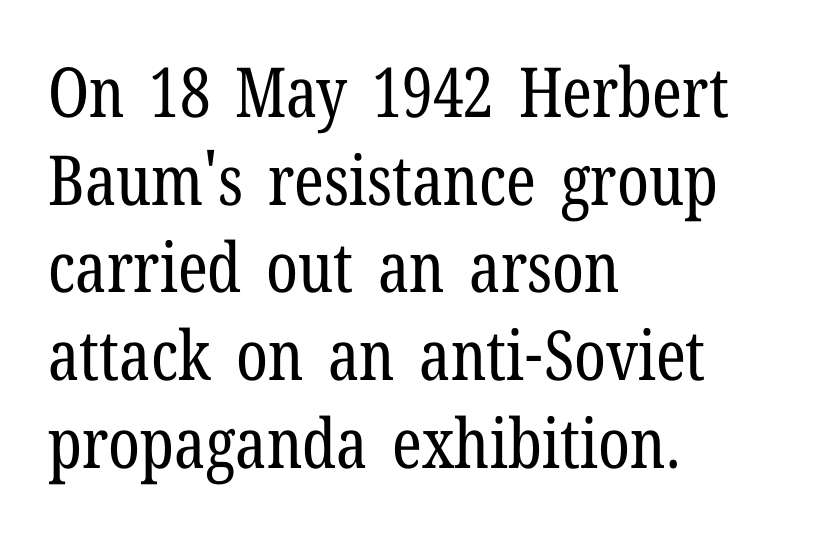
Q: Is the text bold? A: No.
Q: Is the text italic (slanted)? A: No, it is upright.
Q: Is the typeface a serif or a sans-serif typeface? A: Serif.
Q: Is the text underlined? A: No.
Q: How is the paragraph aligned? A: Left-aligned.
Q: Is the spacing between letters normal or unusually wide? A: Normal.
Q: Is the spacing between lines tight, normal or loose? A: Normal.
Q: Width (condensed, normal, or wide)? A: Condensed.
Q: Stroke contrast? A: Low.
Q: x-height? A: Medium.
Q: Monospaced? A: No.
